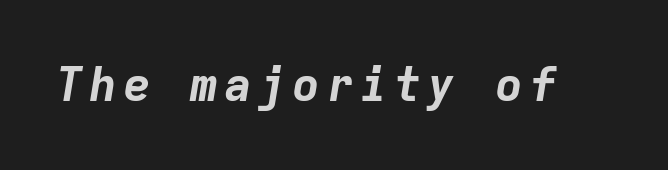
The image shows 47 px bold type, italic (leaning right), monospaced; set not underlined; low stroke contrast and a medium x-height.
